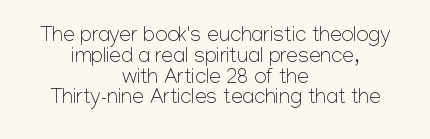
The image shows 21 px text type, upright; set centered, tight line spacing (0.99x), normal letter spacing, not underlined.
